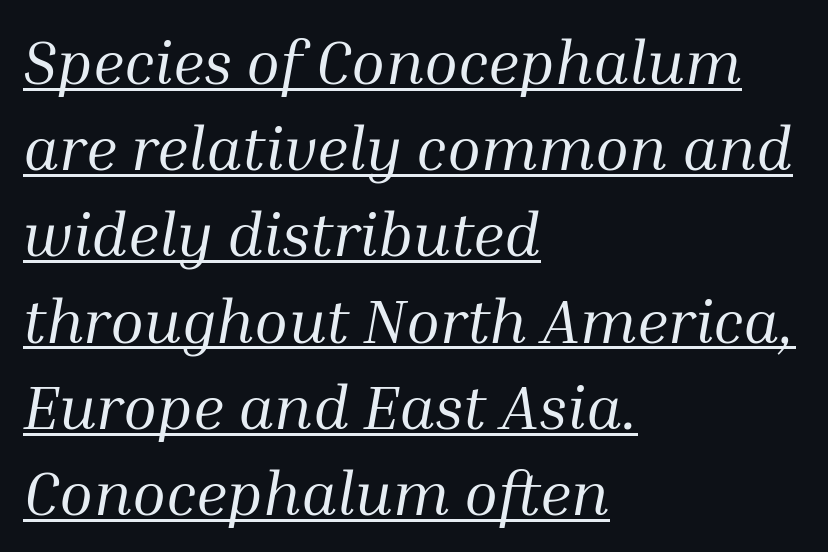
The image shows 62 px regular-weight serif type, italic (leaning right); set left-aligned, normal line spacing (1.39x), normal letter spacing, underlined; medium stroke contrast and a medium x-height.
